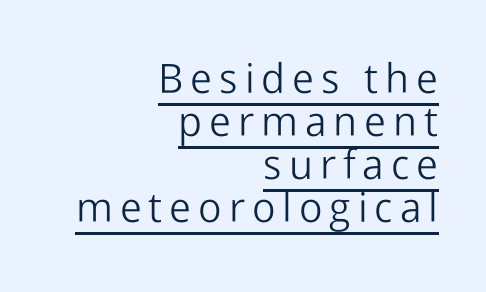
Very little white space separates one row of letters from the next. The rendering anchors every line to the right-hand side. Emphasis is given by a line drawn under the lettering. Ascenders rise straight up at ninety degrees.
